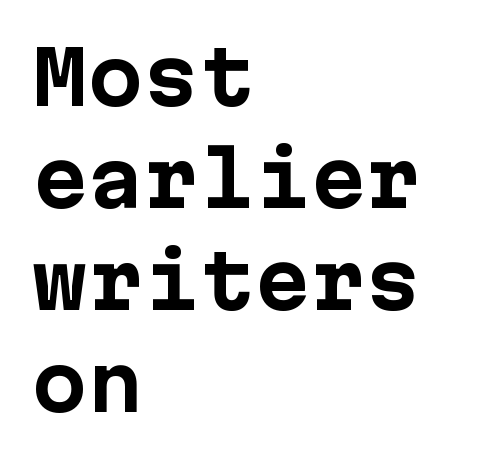
Q: Is the text bold? A: Yes.
Q: Is the text italic (slanted)? A: No, it is upright.
Q: Is the typeface a serif or a sans-serif typeface? A: Sans-serif.
Q: Is the text underlined? A: No.
Q: How is the paragraph aligned? A: Left-aligned.
Q: Is the spacing between letters normal or unusually wide? A: Normal.
Q: Is the spacing between lines tight, normal or loose? A: Normal.
Q: Width (condensed, normal, or wide)? A: Normal.
Q: Stroke contrast? A: Low.
Q: x-height? A: Medium.
